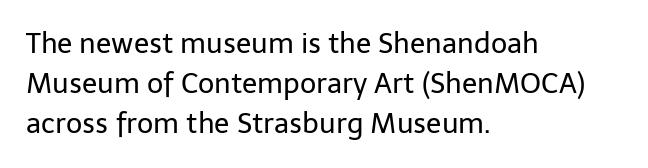
Typographically, this falls in the sans-serif category. Default kerning and tracking; the words read as compact shapes. Do the characters align in a grid? No, the font is proportional. Italic? Not at all — the glyphs are vertical. The cut favours lightness, reaching ordinary text weight at its darkest. Vertical spacing — default.
